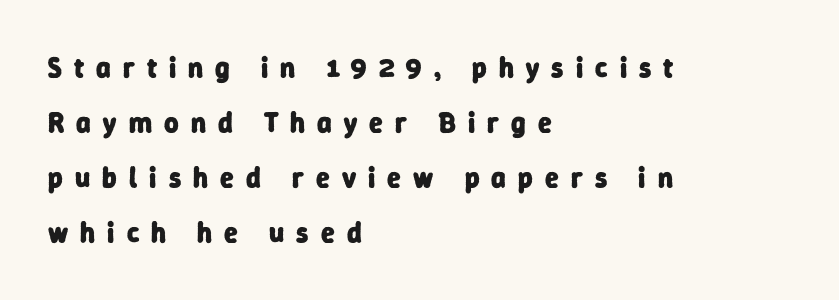
The image shows 28 px heavy sans-serif type; set left-aligned, loose line spacing (1.97x), unusually wide letter spacing (+0.43 em), not underlined; low stroke contrast and a medium x-height.
